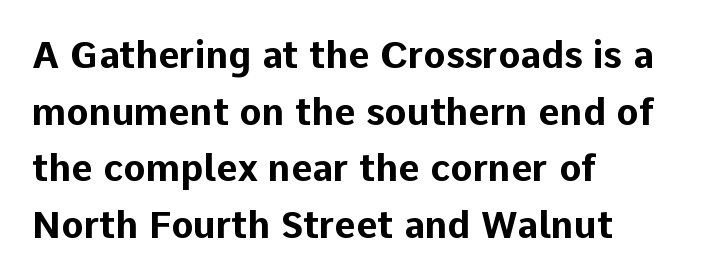
Bold? Absolutely — the strokes are thick and heavy. The paragraph shown leans on its left margin. In terms of letterform style, serifs are entirely absent. The specimen reads as upright at a glance.
